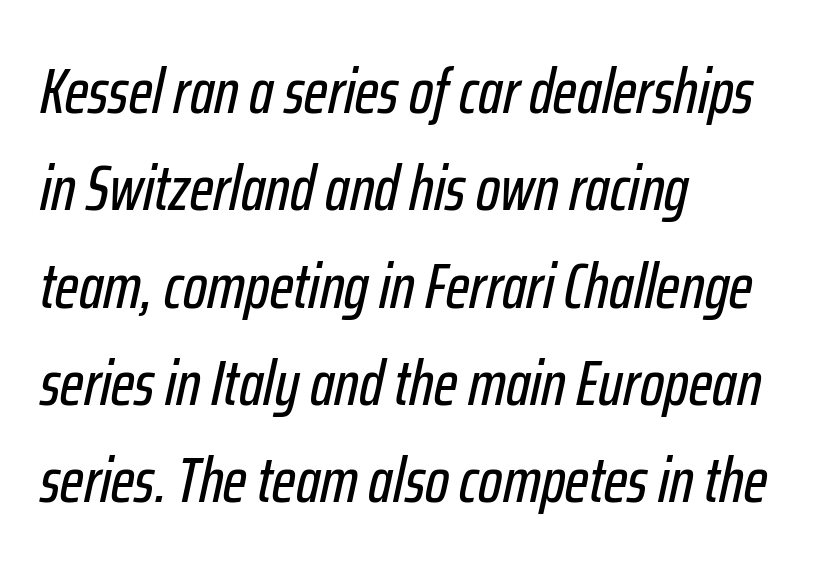
{"italic": "yes", "lean": "right", "slant_degrees": 12, "width": "condensed", "stroke_contrast": "low", "x_height": "medium", "monospaced": "no", "underline": "no", "align": "left", "line_spacing": "normal", "line_spacing_ratio": 1.52, "letter_spacing": "normal", "letter_spacing_em": 0.0, "glyph_px": 64}
